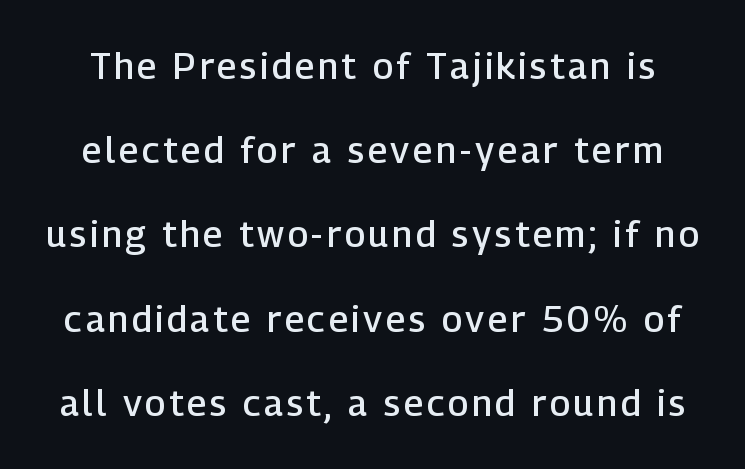
The image shows 36 px semibold sans-serif type, upright; set loose line spacing (2.34x), not underlined; low stroke contrast and a medium x-height.
